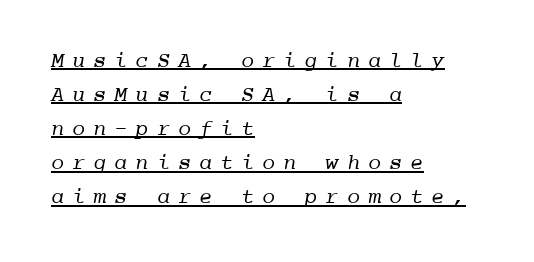
Q: Is the text bold? A: No.
Q: Is the text underlined? A: Yes.
Q: How is the paragraph aligned? A: Left-aligned.
Q: Is the spacing between letters normal or unusually wide? A: Unusually wide.
Q: Is the spacing between lines tight, normal or loose? A: Normal.
